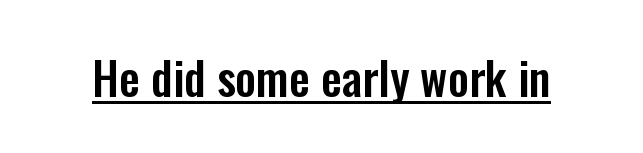
Q: Is the text italic (slanted)? A: No, it is upright.
Q: Is the typeface a serif or a sans-serif typeface? A: Sans-serif.
Q: Is the text underlined? A: Yes.
Q: Is the spacing between letters normal or unusually wide? A: Normal.
Q: Width (condensed, normal, or wide)? A: Condensed.
Q: Stroke contrast? A: Low.
Q: x-height? A: Medium.
Q: Monospaced? A: No.
